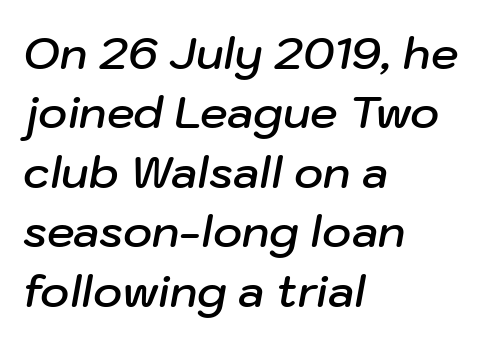
{"italic": "yes", "lean": "right", "slant_degrees": 10, "bold": "semi", "weight": "semibold", "width": "normal", "stroke_contrast": "low", "x_height": "medium", "monospaced": "no", "underline": "no", "align": "left", "line_spacing": "normal", "line_spacing_ratio": 1.35, "letter_spacing": "normal", "letter_spacing_em": 0.0, "glyph_px": 44}
